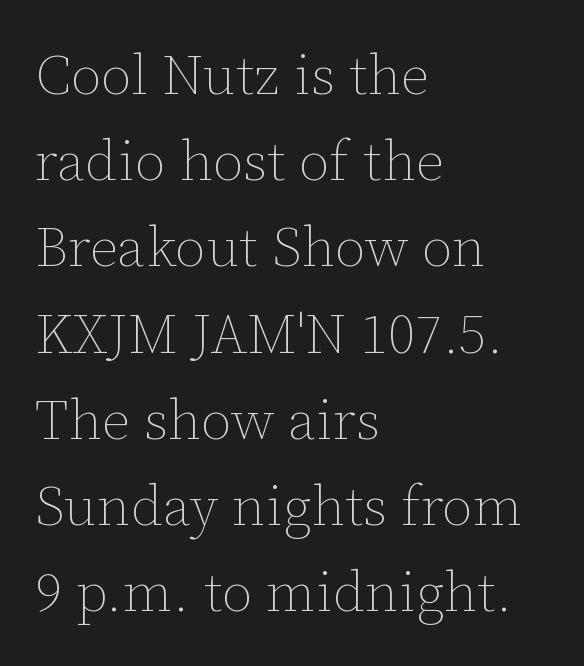
Notice how the stems are strictly vertical — no italics here. Leading: standard. The glyphs are unaccompanied by any horizontal stroke below them. This rendering uses left alignment, leaving the right contour irregular. The tracking reads as untouched default to a designer's eye.
